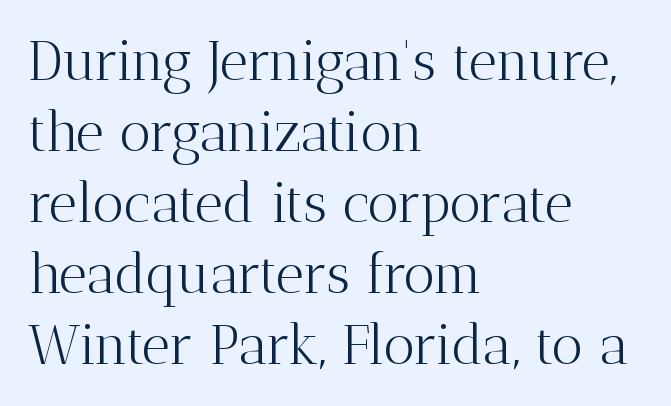
The image shows 55 px light serif type, upright; set left-aligned, normal line spacing (1.29x), normal letter spacing, not underlined; medium stroke contrast and a medium x-height.
